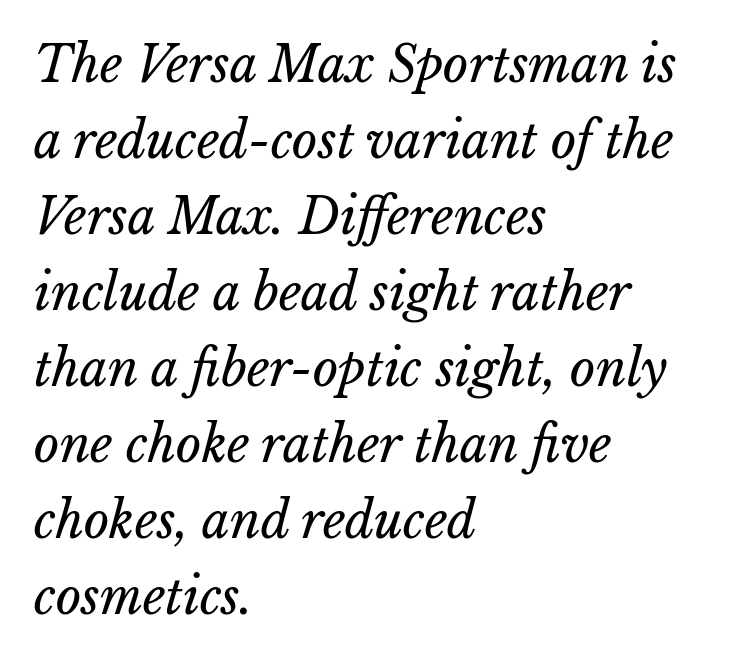
Q: Is the text bold? A: No.
Q: Is the text italic (slanted)? A: Yes, it leans right by about 15 degrees.
Q: Is the text underlined? A: No.
Q: How is the paragraph aligned? A: Left-aligned.
Q: Is the spacing between letters normal or unusually wide? A: Normal.
Q: Is the spacing between lines tight, normal or loose? A: Normal.
Q: Width (condensed, normal, or wide)? A: Normal.
Q: Stroke contrast? A: Low.
Q: x-height? A: Medium.
Q: Monospaced? A: No.
